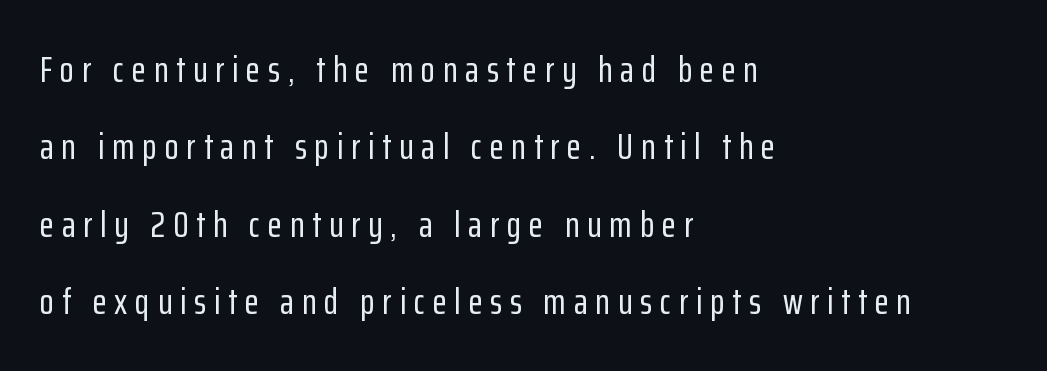
Q: Is the text italic (slanted)? A: No, it is upright.
Q: Is the typeface a serif or a sans-serif typeface? A: Sans-serif.
Q: Is the text underlined? A: No.
Q: How is the paragraph aligned? A: Left-aligned.
Q: Is the spacing between letters normal or unusually wide? A: Unusually wide.
Q: Is the spacing between lines tight, normal or loose? A: Loose.
Q: Width (condensed, normal, or wide)? A: Condensed.
Q: Stroke contrast? A: Low.
Q: x-height? A: Medium.
Q: Monospaced? A: No.
